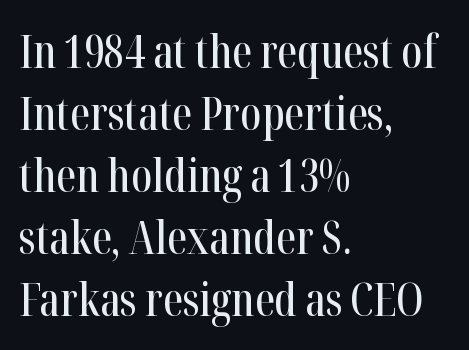
{"serif": "yes", "italic": "no", "width": "condensed", "stroke_contrast": "high", "x_height": "medium", "monospaced": "no", "underline": "no", "align": "left", "line_spacing": "normal", "line_spacing_ratio": 1.38, "letter_spacing": "normal", "letter_spacing_em": 0.0, "glyph_px": 45}
